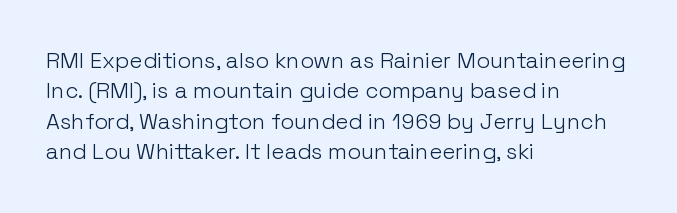
A quiet, ordinary-to-light weight characterises the typeface. The text block is weighted toward the left margin, trailing off unevenly rightward. This rendering leaves character spacing at its baseline value. Characters remain perfectly vertical along every line. The strip under each line holds only bare page.
